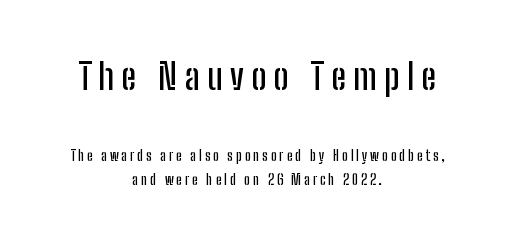
The image shows 36 px condensed sans-serif type, upright; set centered, line spacing 1.77x, unusually wide letter spacing (+0.2 em), not underlined; the first (top) block is 2.57x larger; low stroke contrast and a medium x-height.
